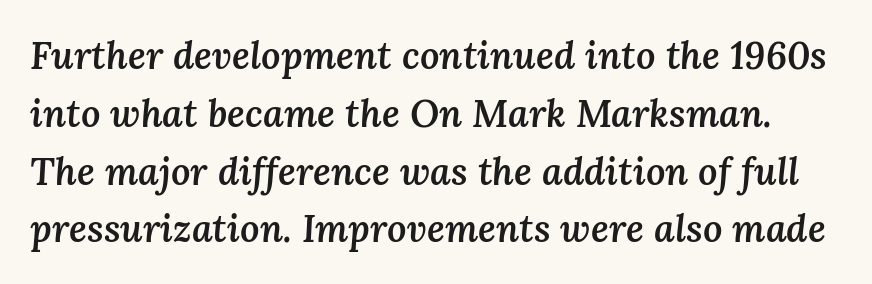
The image shows 38 px semibold type, italic (leaning right); set normal line spacing (1.52x), normal letter spacing, not underlined; medium stroke contrast and a medium x-height.
